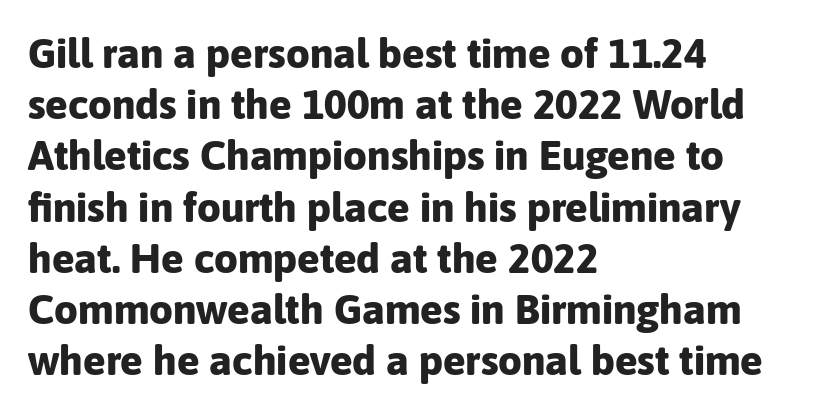
{"serif": "no", "italic": "no", "bold": "yes", "weight": "bold", "width": "normal", "stroke_contrast": "low", "x_height": "medium", "monospaced": "no", "underline": "no", "align": "left", "line_spacing_ratio": 1.22, "letter_spacing": "normal", "letter_spacing_em": 0.0, "glyph_px": 42}
